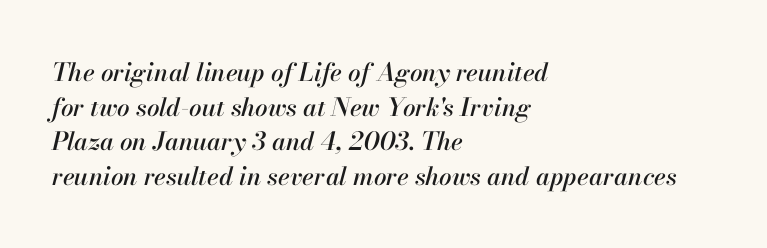
{"italic": "yes", "lean": "right", "slant_degrees": 13, "underline": "no", "align": "left", "line_spacing": "normal", "line_spacing_ratio": 1.39, "letter_spacing": "normal", "letter_spacing_em": 0.0, "glyph_px": 25}
